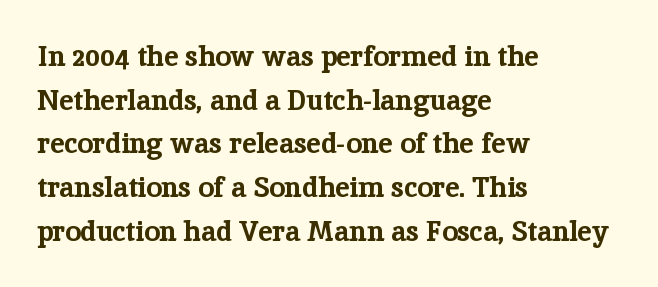
{"serif": "yes", "italic": "no", "bold": "yes", "weight": "bold", "width": "normal", "stroke_contrast": "low", "x_height": "medium", "monospaced": "no", "underline": "no", "align": "left", "line_spacing": "normal", "line_spacing_ratio": 1.56, "letter_spacing": "normal", "letter_spacing_em": 0.0, "glyph_px": 28}
